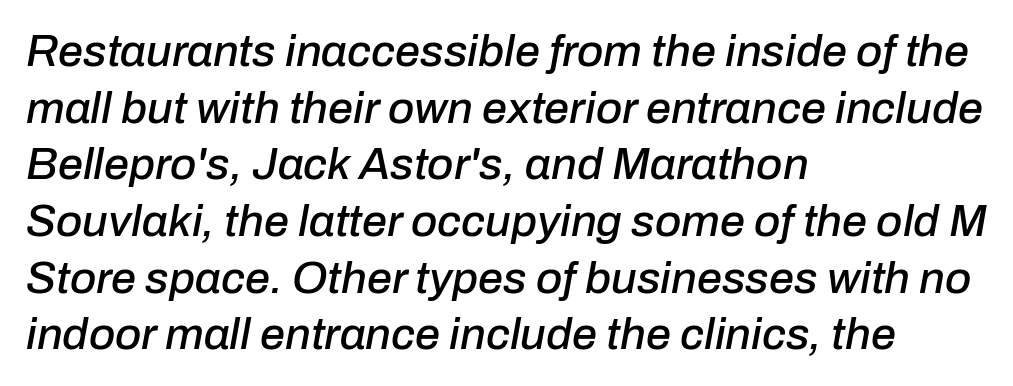
The image shows 45 px text type, italic (leaning right); set left-aligned, normal line spacing (1.26x), normal letter spacing, not underlined; low stroke contrast and a medium x-height.
